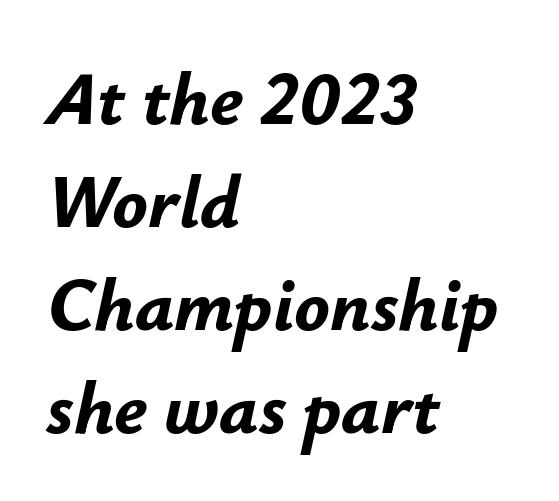
{"italic": "yes", "lean": "right", "slant_degrees": 12, "bold": "yes", "weight": "bold", "width": "normal", "stroke_contrast": "low", "x_height": "small", "monospaced": "no", "underline": "no", "align": "left", "line_spacing": "normal", "line_spacing_ratio": 1.39, "letter_spacing": "normal", "letter_spacing_em": 0.0, "glyph_px": 74}
